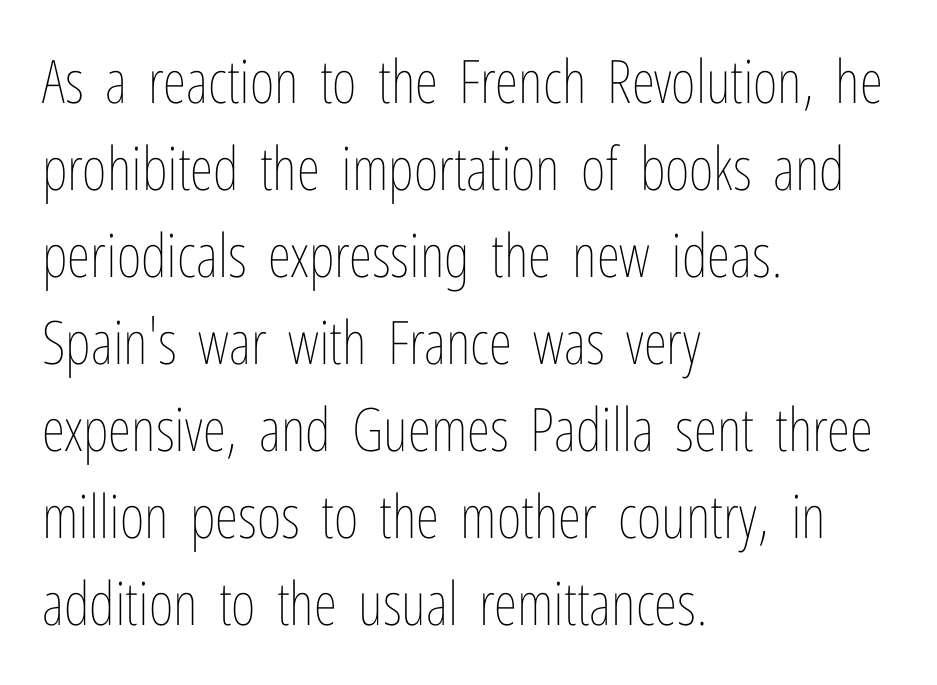
{"italic": "no", "bold": "no", "weight": "thin", "width": "condensed", "stroke_contrast": "low", "x_height": "medium", "monospaced": "no", "underline": "no", "align": "left", "line_spacing": "normal", "line_spacing_ratio": 1.45, "letter_spacing": "normal", "letter_spacing_em": 0.0, "glyph_px": 60}
